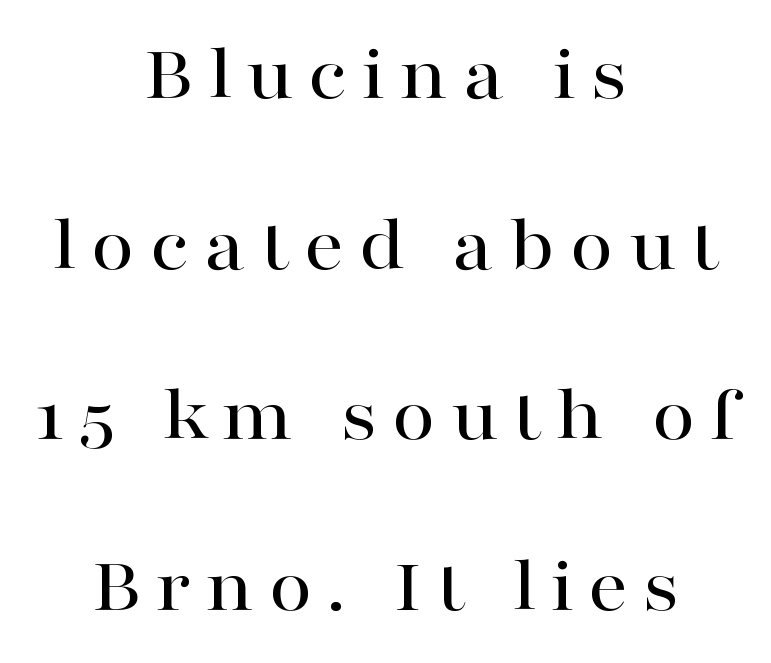
Any mark beneath the type? The region is blank. The axis of the letterforms is exactly vertical. Font category for this specimen: serif. Regarding leading, the lines here are spaced well apart. The paragraph has two soft edges and a firm central axis. The face used here is proportionally spaced, like ordinary book or web type.
